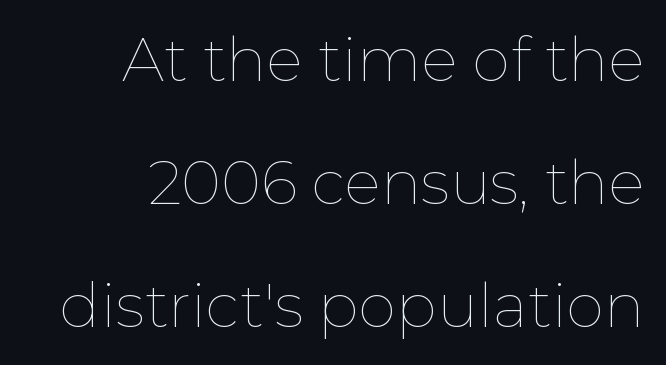
Here the glyphs are tracked normally, forming tight word shapes. Stems and bowls with no extra thickness — not bold. Rendered with straight, roman letterforms. Underlining? Definitely not there. These lines are rendered in a variable-pitch font.
